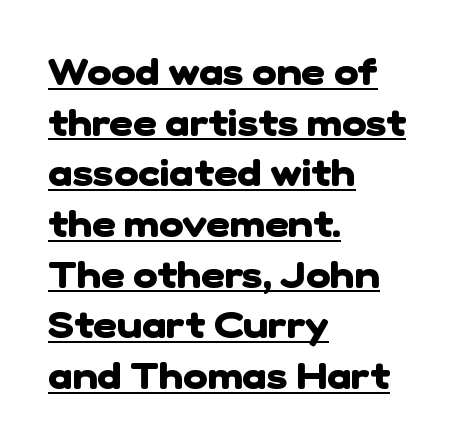
Spacing verdict: proportional, widths tailored to each character. One glance says typical: line gaps are just what's usual. No extra tracking has been applied to these lines. Typesetter's note: full bold, strokes at maximum text heaviness.
